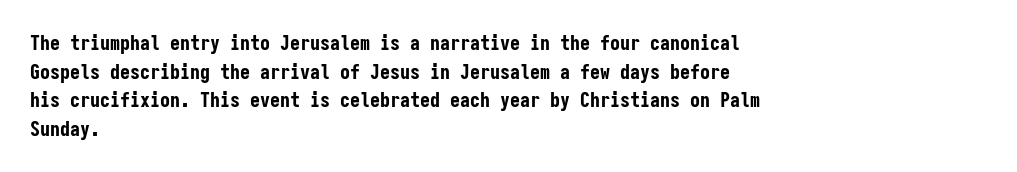
{"italic": "no", "bold": "yes", "underline": "no", "align": "left", "line_spacing": "normal", "line_spacing_ratio": 1.43, "letter_spacing": "normal", "letter_spacing_em": 0.0, "glyph_px": 20}
